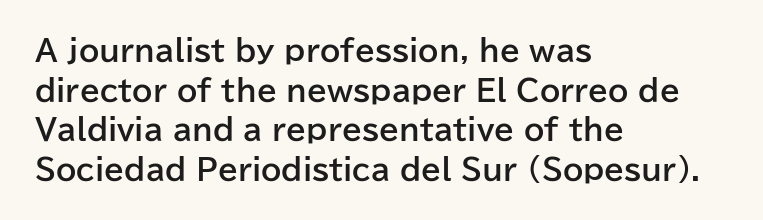
This rendering leaves character spacing at its baseline value. If you drew a ruler down the left edge, every line would touch it. What kind of face is this? One without serifs — a sans. Character widths vary here, with narrow letters taking less room than wide ones. This rendering features lettering with no underline.
